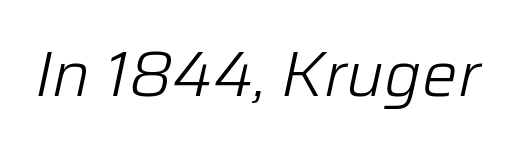
Q: Is the text bold? A: No.
Q: Is the text italic (slanted)? A: Yes, it leans right by about 12 degrees.
Q: Is the text underlined? A: No.
Q: Is the spacing between letters normal or unusually wide? A: Normal.
Q: Width (condensed, normal, or wide)? A: Normal.
Q: Stroke contrast? A: Low.
Q: x-height? A: Medium.
Q: Monospaced? A: No.
